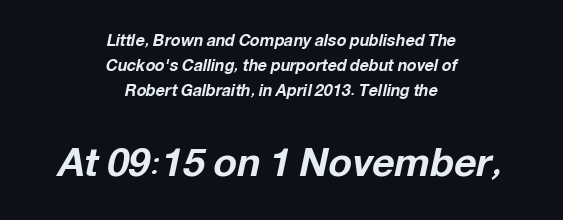
Q: Is the text bold? A: Yes.
Q: Is the text italic (slanted)? A: Yes, it leans right by about 12 degrees.
Q: Is the text underlined? A: No.
Q: How is the paragraph aligned? A: Centered.
Q: Is the spacing between letters normal or unusually wide? A: Normal.
Q: Is the spacing between lines tight, normal or loose? A: Normal.
Q: Which block of text is set in a larger size, the first (top) or the second (bottom)? A: The second (bottom) one.
Q: Width (condensed, normal, or wide)? A: Normal.
Q: Stroke contrast? A: Low.
Q: x-height? A: Medium.
Q: Monospaced? A: No.
